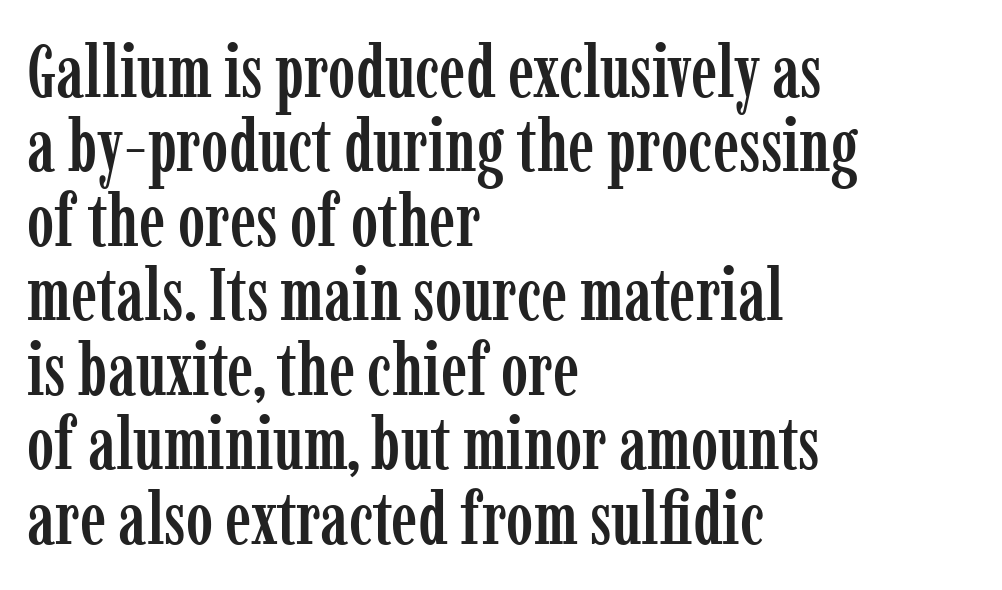
The image shows 73 px condensed serif type, upright; set left-aligned, tight line spacing (1.02x), normal letter spacing, not underlined; low stroke contrast and a medium x-height.
